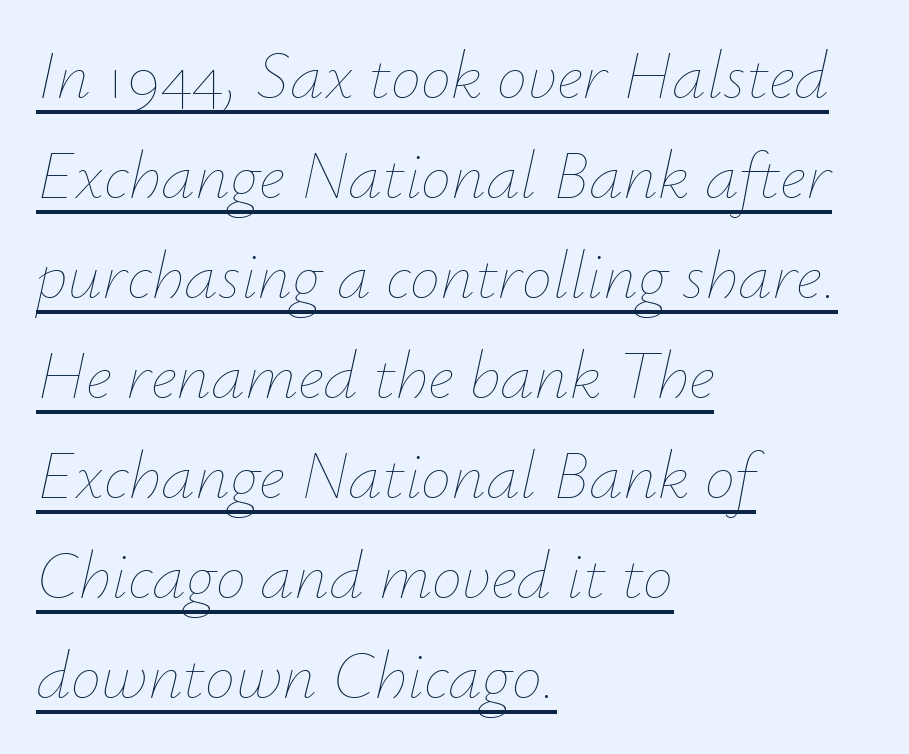
Does extra space separate the letters? No, they use regular spacing. Character widths vary here, with narrow letters taking less room than wide ones. How would I describe the line gaps? Plain and ordinary. In CSS terms this would be text-align: left. What decoration does the sample have? An underline. Emphasis-style slanted type is in use.
